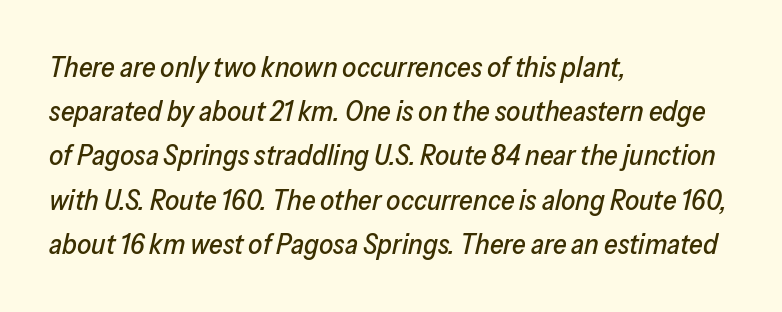
{"italic": "yes", "lean": "right", "slant_degrees": 13, "width": "normal", "stroke_contrast": "low", "x_height": "medium", "monospaced": "no", "underline": "no", "align": "left", "line_spacing": "normal", "line_spacing_ratio": 1.58, "letter_spacing": "normal", "letter_spacing_em": 0.0, "glyph_px": 28}
